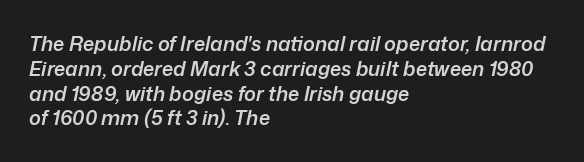
Q: Is the text bold? A: Semi-bold.
Q: Is the text italic (slanted)? A: Yes, it leans right by about 12 degrees.
Q: Is the text underlined? A: No.
Q: How is the paragraph aligned? A: Left-aligned.
Q: Is the spacing between letters normal or unusually wide? A: Normal.
